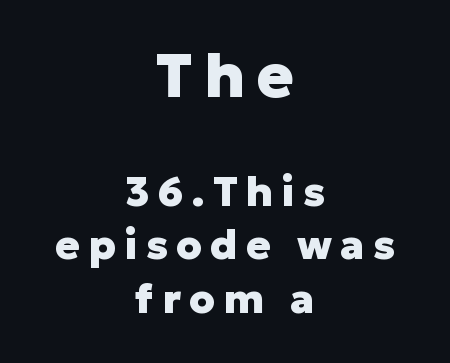
The lettering holds an erect, upright posture throughout. The characters look thick and weighty, a clear bold. The baseline area is clear. This block has exactly the height ordinary leading produces.
